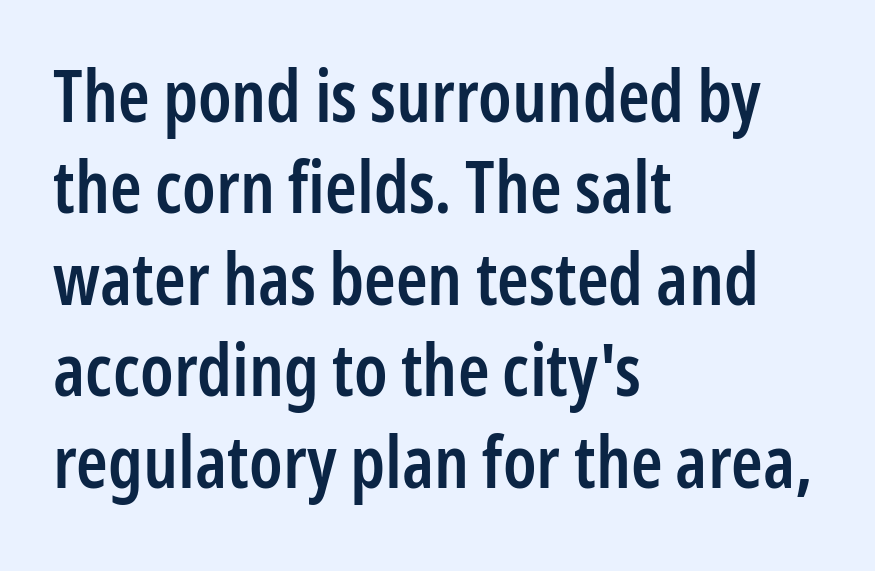
The image shows 72 px semibold, condensed sans-serif type, upright; set left-aligned, normal line spacing (1.27x), normal letter spacing, not underlined; low stroke contrast and a medium x-height.
